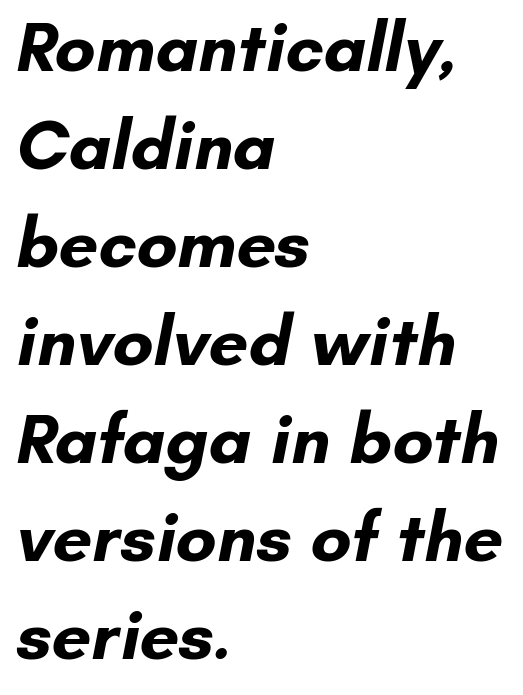
Q: Is the text bold? A: Yes.
Q: Is the typeface a serif or a sans-serif typeface? A: Sans-serif.
Q: Is the text underlined? A: No.
Q: How is the paragraph aligned? A: Left-aligned.
Q: Is the spacing between letters normal or unusually wide? A: Normal.
Q: Is the spacing between lines tight, normal or loose? A: Normal.
Q: Width (condensed, normal, or wide)? A: Normal.
Q: Stroke contrast? A: Low.
Q: x-height? A: Small.
Q: Monospaced? A: No.
